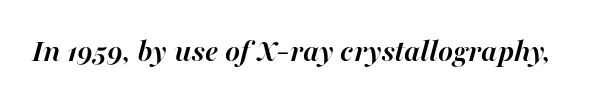
{"italic": "yes", "lean": "right", "slant_degrees": 16, "bold": "yes", "weight": "semibold", "width": "normal", "stroke_contrast": "high", "x_height": "medium", "monospaced": "no", "underline": "no", "letter_spacing": "normal", "letter_spacing_em": 0.0, "glyph_px": 32}
